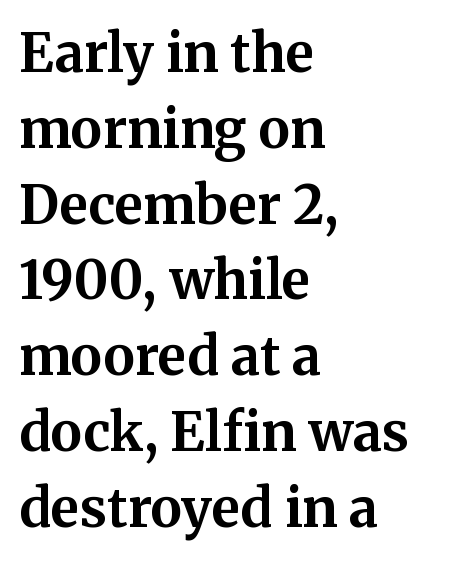
Q: Is the text bold? A: Yes.
Q: Is the text italic (slanted)? A: No, it is upright.
Q: Is the typeface a serif or a sans-serif typeface? A: Serif.
Q: Is the text underlined? A: No.
Q: How is the paragraph aligned? A: Left-aligned.
Q: Is the spacing between letters normal or unusually wide? A: Normal.
Q: Is the spacing between lines tight, normal or loose? A: Normal.
Q: Width (condensed, normal, or wide)? A: Normal.
Q: Stroke contrast? A: Medium.
Q: x-height? A: Medium.
Q: Monospaced? A: No.
